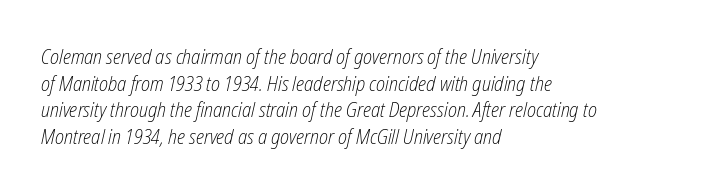
The image shows 21 px text type, italic (leaning right); set left-aligned, normal line spacing (1.27x), normal letter spacing, not underlined.
